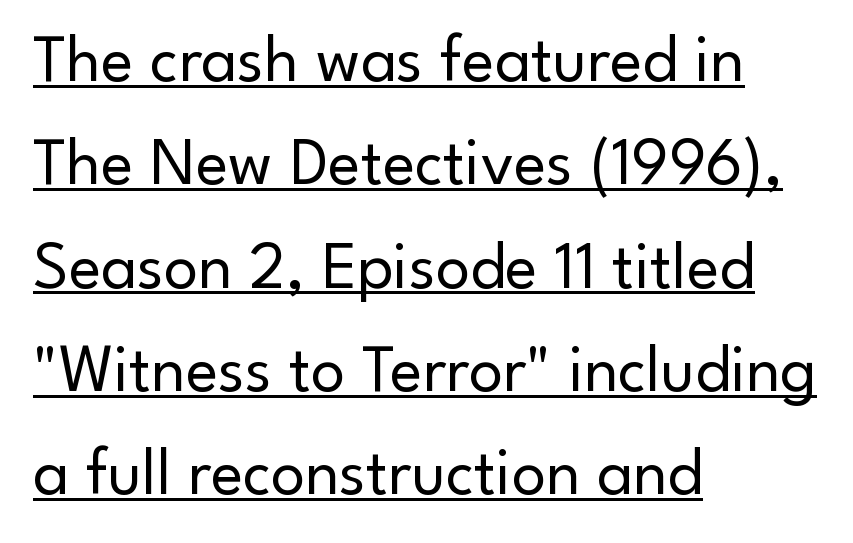
{"serif": "no", "italic": "no", "bold": "no", "weight": "regular", "width": "normal", "stroke_contrast": "low", "x_height": "small", "monospaced": "no", "underline": "yes", "align": "left", "line_spacing": "normal", "line_spacing_ratio": 1.52, "letter_spacing": "normal", "letter_spacing_em": 0.0, "glyph_px": 68}
